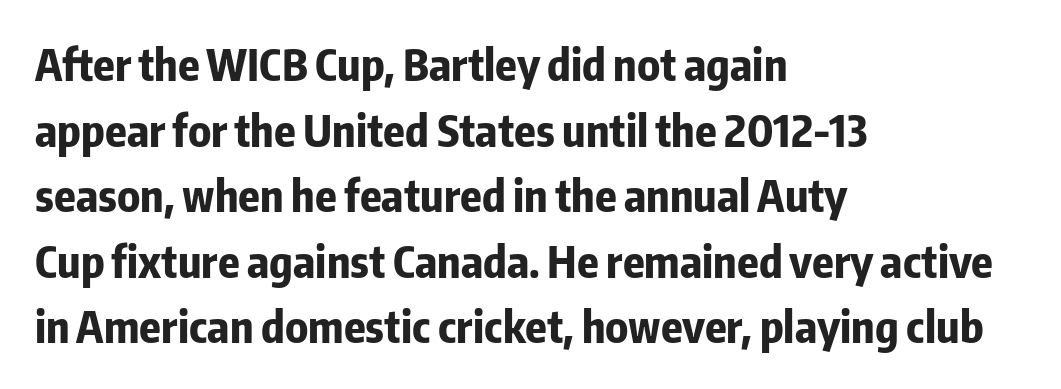
Varying glyph widths throughout — classic text-font behaviour. Compared with typical paragraphs, the rows here are spaced about the same. Descenders are the only things crossing below the line. The letterforms sit shoulder to shoulder at normal distance. Is this a sans? Yes — the strokes have no serifs. Alignment: flush left.
